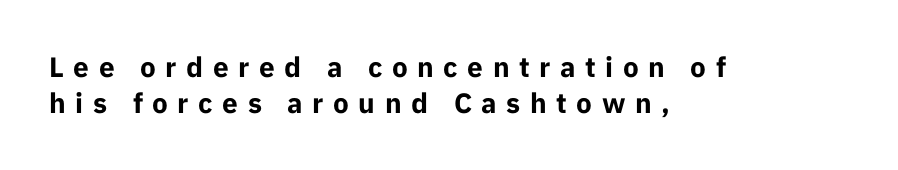
The image shows 28 px bold sans-serif type, upright; set left-aligned, normal line spacing (1.29x), unusually wide letter spacing (+0.34 em), not underlined; low stroke contrast and a medium x-height.
